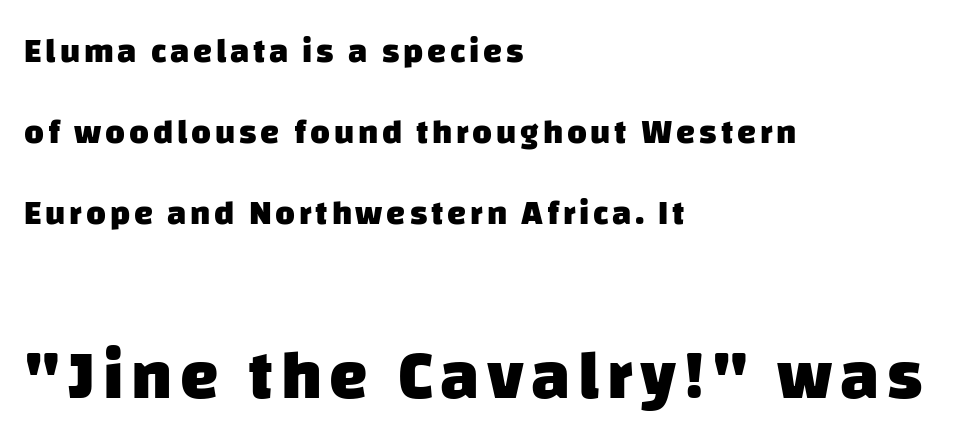
{"serif": "no", "bold": "yes", "weight": "heavy", "width": "normal", "stroke_contrast": "low", "x_height": "large", "monospaced": "no", "underline": "no", "align": "left", "line_spacing": "loose", "line_spacing_ratio": 2.38, "larger_block": "second", "size_ratio": 2.03, "glyph_px": 69}
